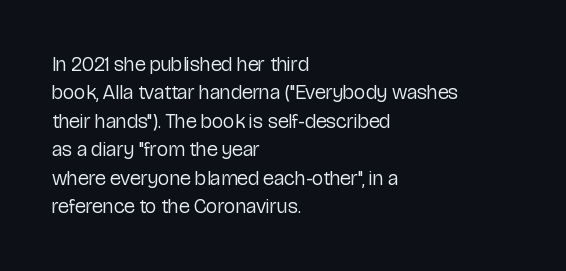
The image shows 20 px text type, upright; set left-aligned, normal line spacing (1.42x), normal letter spacing, not underlined.
